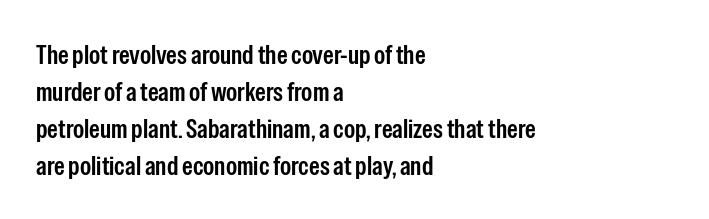
The image shows 27 px text type, upright; set left-aligned, normal line spacing (1.37x), normal letter spacing, not underlined.
